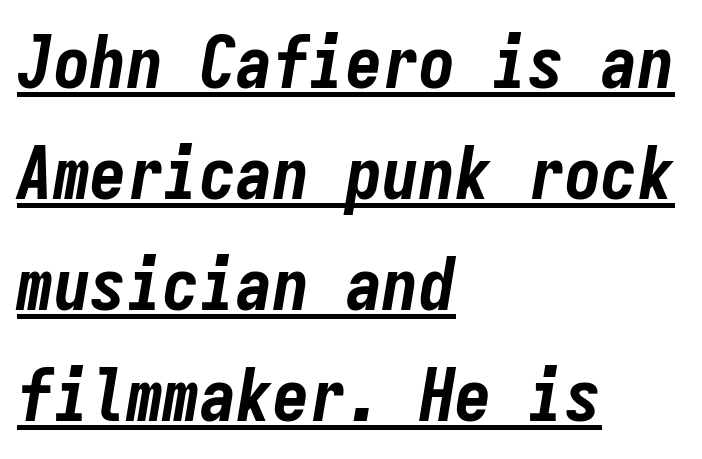
The image shows 73 px bold, condensed type, italic (leaning right), monospaced; set left-aligned, normal line spacing (1.52x), normal letter spacing, underlined; low stroke contrast and a medium x-height.
